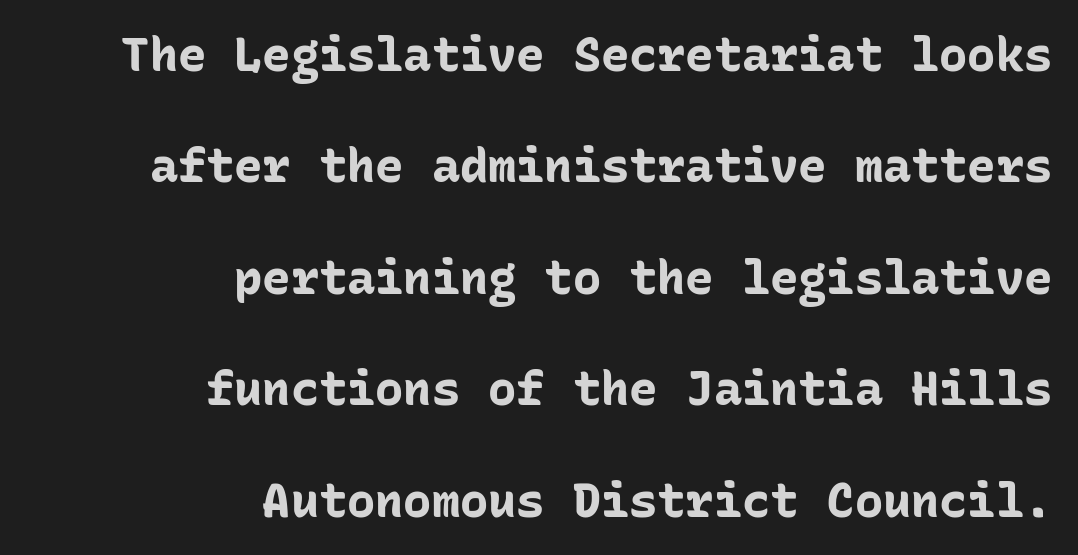
The zone under the glyphs is completely vacant. A dark, heavy texture on the line: the type is bold. The ragged edge is on the left, which tells us the setting is flush right. You can tell from the bare stems that sans-serif type was used.
